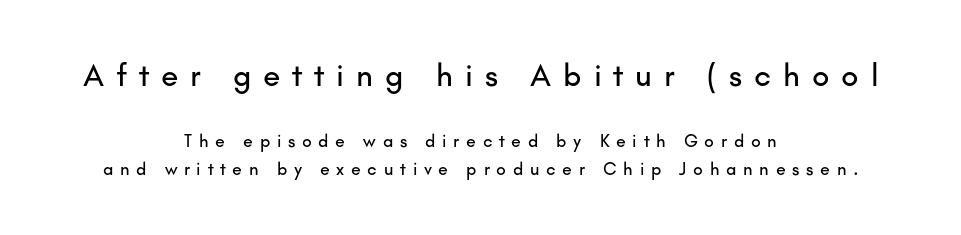
The image shows 32 px sans-serif type, upright; set centered, normal line spacing (1.52x), unusually wide letter spacing (+0.37 em), not underlined; the first (top) block is 1.78x larger; low stroke contrast and a small x-height.
